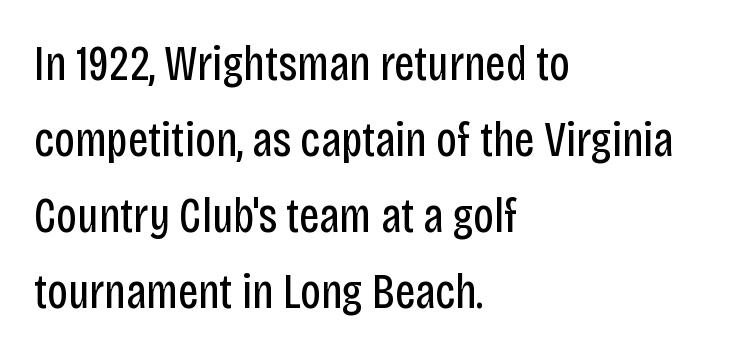
Q: Is the text bold? A: No.
Q: Is the text italic (slanted)? A: No, it is upright.
Q: Is the typeface a serif or a sans-serif typeface? A: Sans-serif.
Q: Is the text underlined? A: No.
Q: How is the paragraph aligned? A: Left-aligned.
Q: Is the spacing between letters normal or unusually wide? A: Normal.
Q: Is the spacing between lines tight, normal or loose? A: Normal.
Q: Width (condensed, normal, or wide)? A: Condensed.
Q: Stroke contrast? A: Low.
Q: x-height? A: Large.
Q: Monospaced? A: No.
